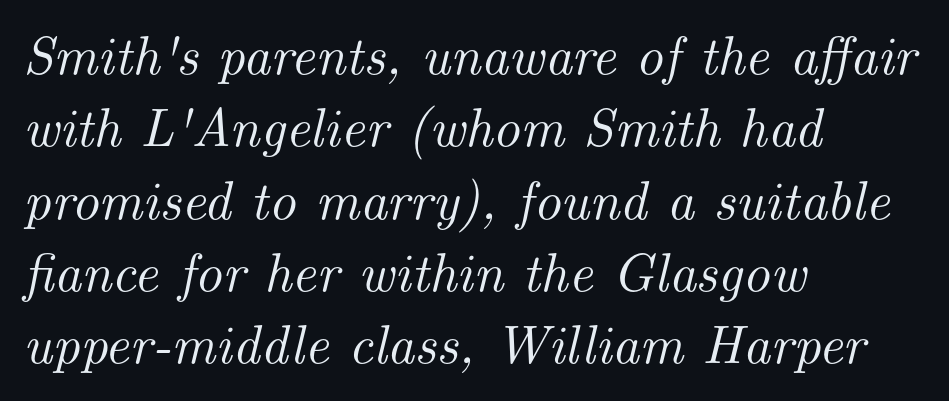
Q: Is the text italic (slanted)? A: Yes, it leans right by about 14 degrees.
Q: Is the typeface a serif or a sans-serif typeface? A: Serif.
Q: Is the text underlined? A: No.
Q: How is the paragraph aligned? A: Left-aligned.
Q: Is the spacing between letters normal or unusually wide? A: Normal.
Q: Is the spacing between lines tight, normal or loose? A: Normal.
Q: Width (condensed, normal, or wide)? A: Normal.
Q: Stroke contrast? A: Medium.
Q: x-height? A: Small.
Q: Monospaced? A: No.
